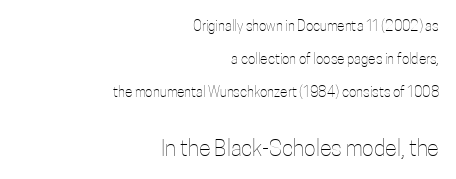
The image shows 22 px text type, upright; set right-aligned, loose line spacing (2.36x), normal letter spacing, not underlined; the second (bottom) block is 1.57x larger.
